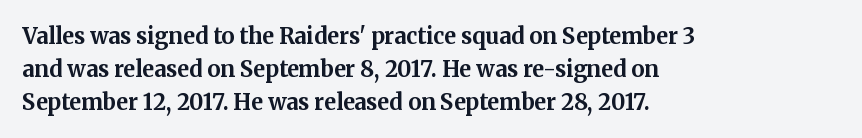
Nobody touched the tracking dial on this one. Alignment: flush left. Tall strokes in this sample are plumb rather than angled. Weight: bold.
